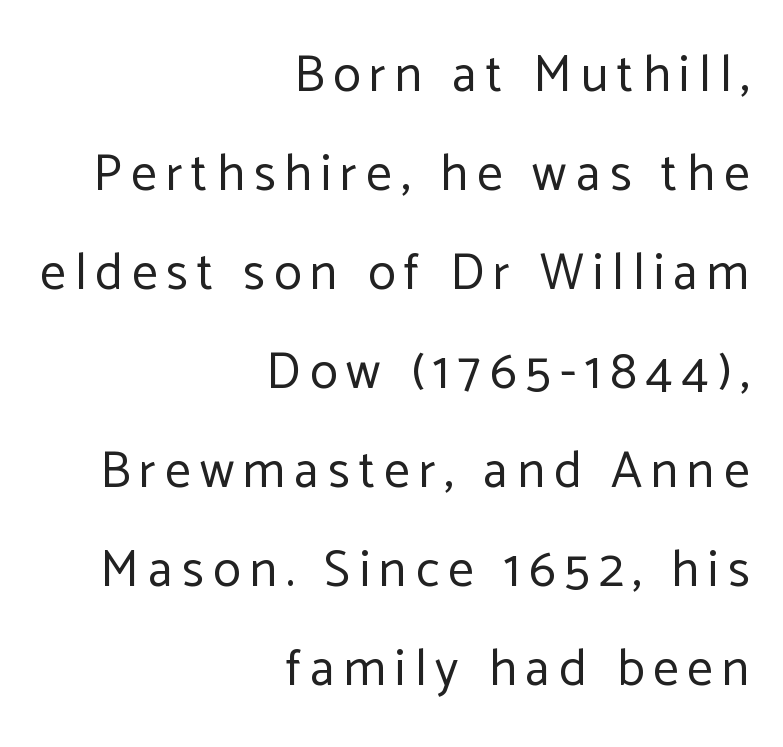
The strokes are not fattened; the text isn't bold. Widely set lines give the paragraph a tall, airy silhouette. Style check: upright. The text block is weighted toward the right margin, trailing off unevenly leftward. Unlike a traditional serif, this face leaves its strokes unadorned. You could not count columns in this text — the font is proportionally spaced.
